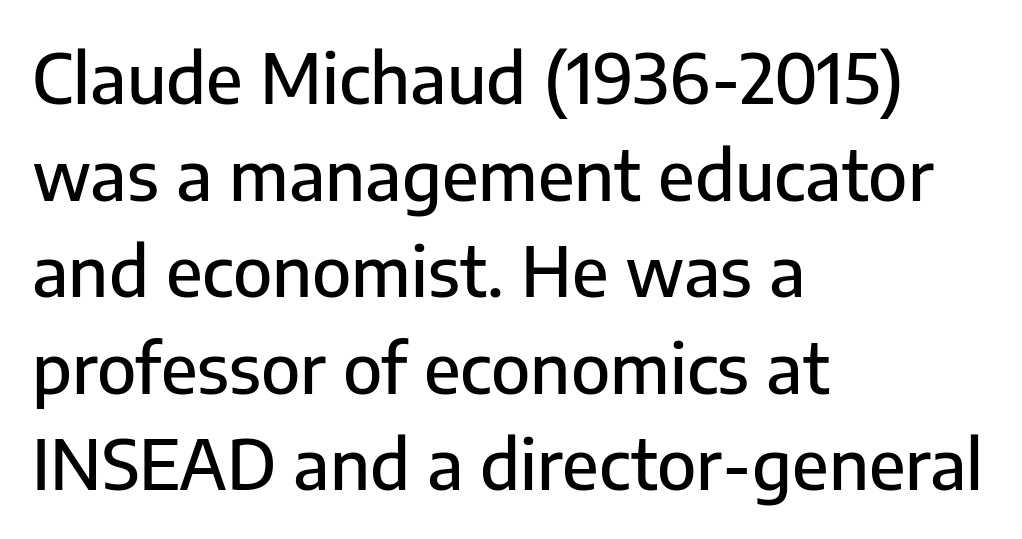
{"serif": "no", "italic": "no", "width": "normal", "stroke_contrast": "low", "x_height": "medium", "monospaced": "no", "underline": "no", "align": "left", "line_spacing": "normal", "line_spacing_ratio": 1.4, "letter_spacing": "normal", "letter_spacing_em": 0.0, "glyph_px": 69}
